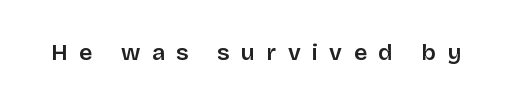
Quick note: underline off. This is the regular roman posture of the typeface. Tracking here is generous; glyphs stand well apart from one another.
